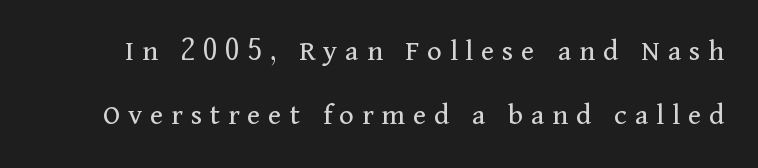
The type family on display is of the serif kind. This is not heavy type; no bold has been used. Posture: vertical. These lines stand farther apart than default settings would place them. The letters advance in unequal steps, a hallmark of proportional type. The type is letterspaced generously, with wide tracking.
